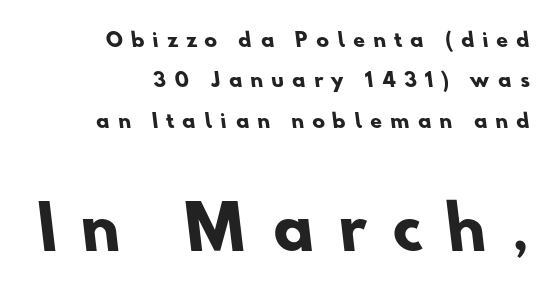
{"serif": "no", "bold": "yes", "weight": "heavy", "width": "normal", "stroke_contrast": "low", "x_height": "small", "monospaced": "no", "underline": "no", "align": "right", "line_spacing": "loose", "line_spacing_ratio": 2.13, "letter_spacing": "wide", "letter_spacing_em": 0.43, "larger_block": "second", "size_ratio": 3.05, "glyph_px": 58}
